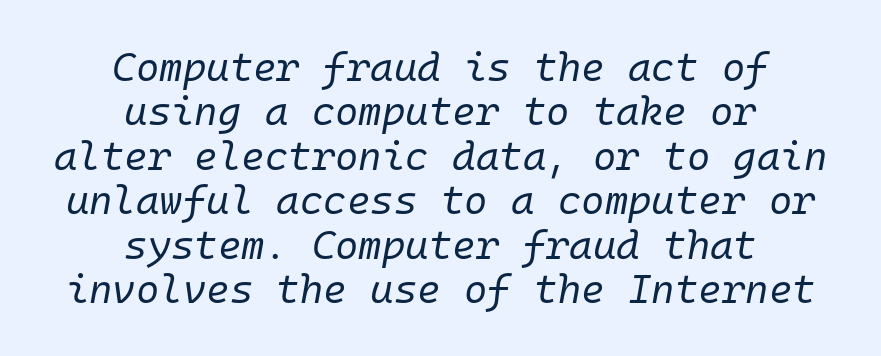
Q: Is the text bold? A: No.
Q: Is the text italic (slanted)? A: Yes, it leans right by about 10 degrees.
Q: Is the text underlined? A: No.
Q: How is the paragraph aligned? A: Centered.
Q: Is the spacing between letters normal or unusually wide? A: Normal.
Q: Is the spacing between lines tight, normal or loose? A: Tight.
Q: Width (condensed, normal, or wide)? A: Normal.
Q: Stroke contrast? A: Low.
Q: x-height? A: Medium.
Q: Monospaced? A: Yes.
